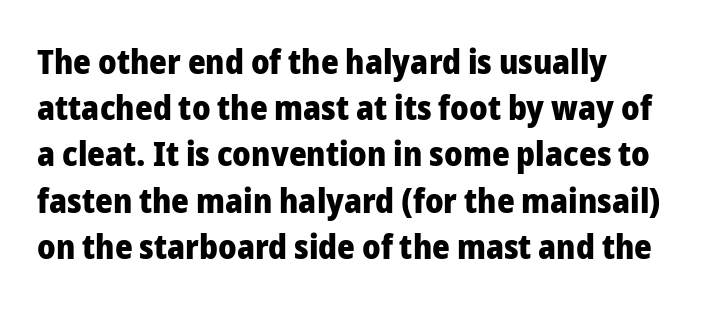
The image shows 34 px heavy sans-serif type, upright; set normal line spacing (1.36x), normal letter spacing, not underlined; low stroke contrast and a medium x-height.
